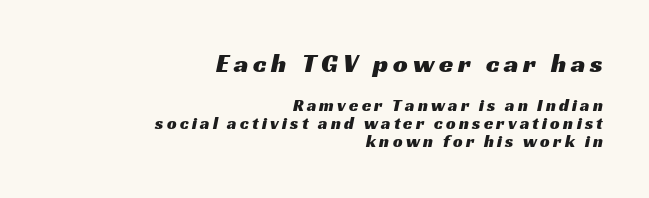
The baseline area is clear. How would I describe the line gaps? Narrow and economical. Of the two passages, the one on top uses the larger point size. Where is the straight margin? On the right.
